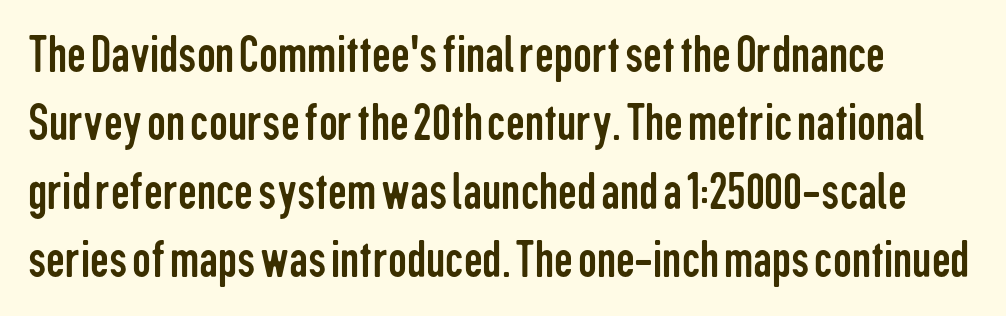
Q: Is the text bold? A: No.
Q: Is the text italic (slanted)? A: No, it is upright.
Q: Is the typeface a serif or a sans-serif typeface? A: Sans-serif.
Q: Is the text underlined? A: No.
Q: Is the spacing between letters normal or unusually wide? A: Normal.
Q: Is the spacing between lines tight, normal or loose? A: Normal.
Q: Width (condensed, normal, or wide)? A: Condensed.
Q: Stroke contrast? A: Low.
Q: x-height? A: Medium.
Q: Monospaced? A: No.
